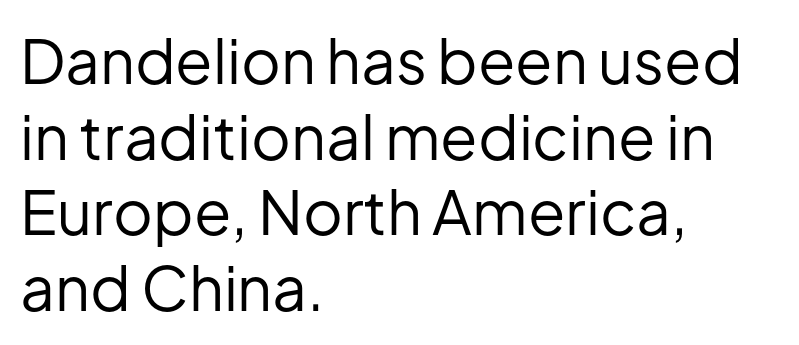
This sample uses a sans-serif face. Summary of weight: not heavy and not bold. The typography opts for an upright posture over an oblique one. Short note: letters normally spaced. In CSS terms this would be text-align: left. The area under the type is left untouched.
